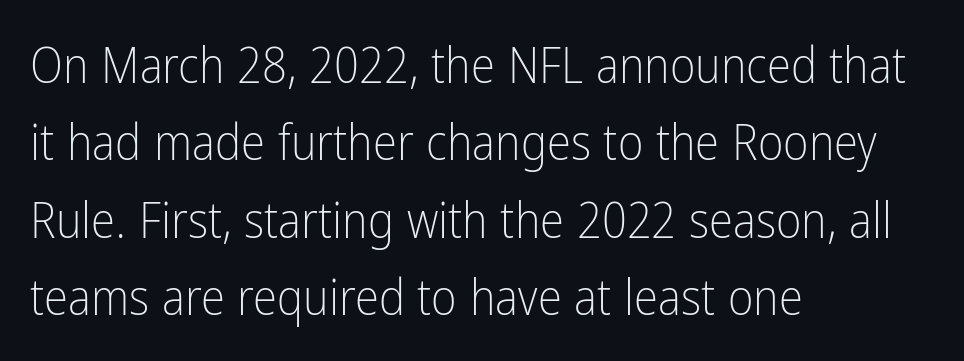
Q: Is the text bold? A: No.
Q: Is the text italic (slanted)? A: No, it is upright.
Q: Is the typeface a serif or a sans-serif typeface? A: Sans-serif.
Q: Is the text underlined? A: No.
Q: How is the paragraph aligned? A: Left-aligned.
Q: Is the spacing between letters normal or unusually wide? A: Normal.
Q: Is the spacing between lines tight, normal or loose? A: Normal.
Q: Width (condensed, normal, or wide)? A: Condensed.
Q: Stroke contrast? A: Low.
Q: x-height? A: Medium.
Q: Monospaced? A: No.
